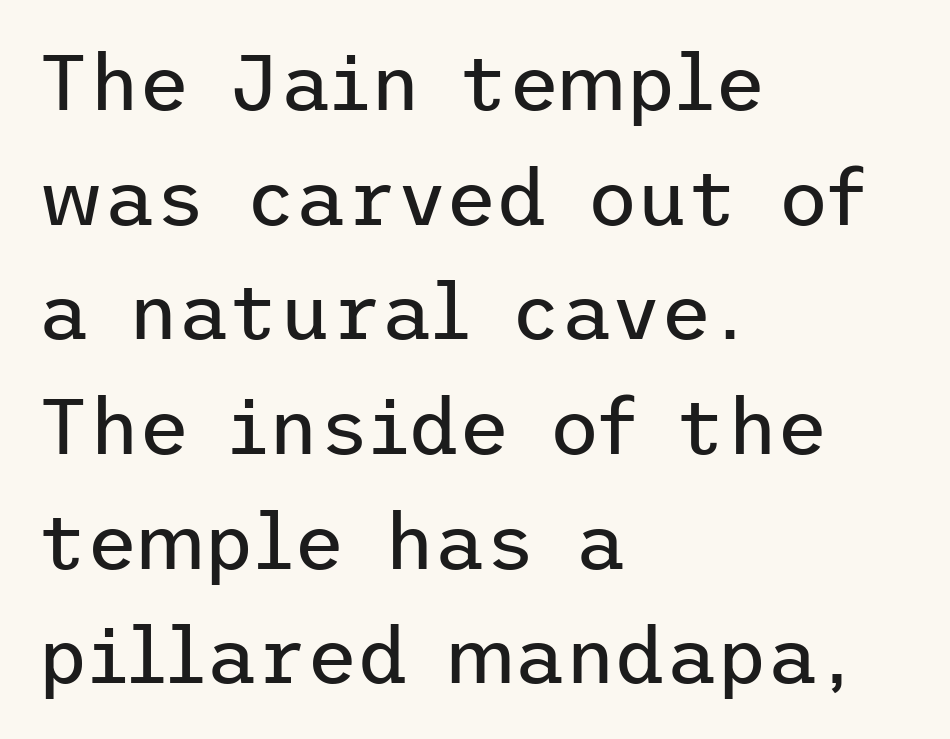
This sample uses an upright cut, with every glyph sitting square on the baseline. No feet cap the strokes, marking this as sans-serif type. The rag falls on the right side of this text block. Default kerning and tracking; the words read as compact shapes. Leading: standard. Decoration check: the copy has no underline.
